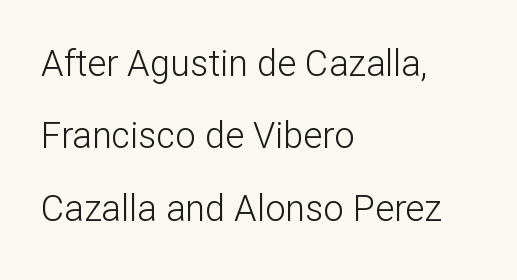
The image shows 36 px light sans-serif type, upright; set left-aligned, loose line spacing (2.01x), normal letter spacing, not underlined; low stroke contrast and a medium x-height.
